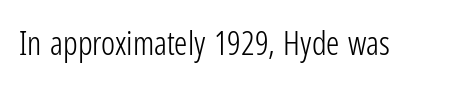
The image shows 33 px light, condensed sans-serif type, upright; set normal letter spacing, not underlined; low stroke contrast and a medium x-height.
